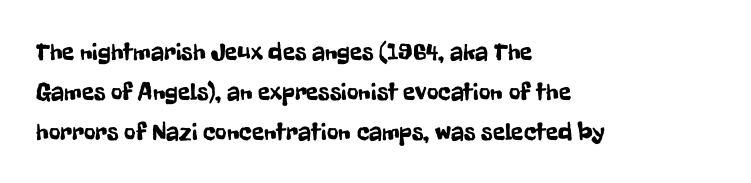
Q: Is the text italic (slanted)? A: No, it is upright.
Q: Is the text underlined? A: No.
Q: How is the paragraph aligned? A: Left-aligned.
Q: Is the spacing between letters normal or unusually wide? A: Normal.
Q: Is the spacing between lines tight, normal or loose? A: Normal.
